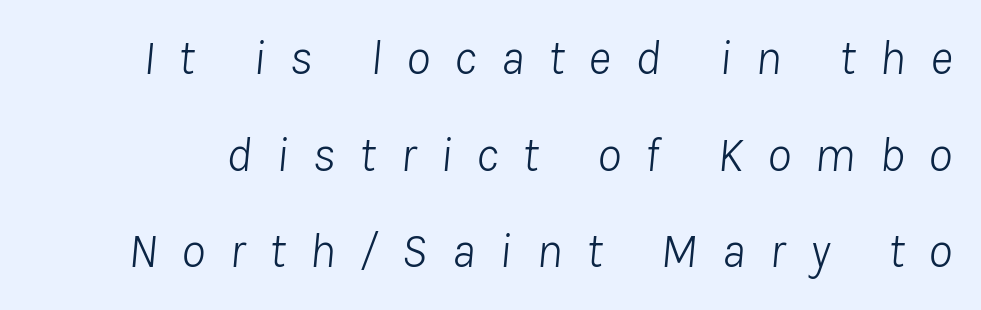
The image shows 49 px light type, italic (leaning right); set loose line spacing (1.97x), unusually wide letter spacing (+0.49 em), not underlined; low stroke contrast and a medium x-height.
